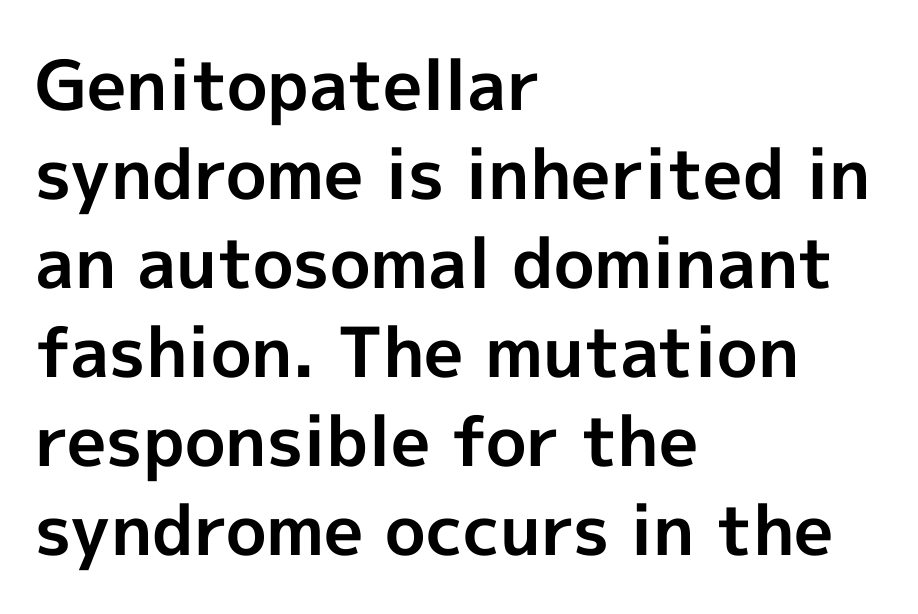
{"serif": "no", "italic": "no", "bold": "yes", "weight": "bold", "width": "normal", "x_height": "medium", "monospaced": "no", "underline": "no", "align": "left", "line_spacing": "normal", "line_spacing_ratio": 1.29, "letter_spacing": "normal", "letter_spacing_em": 0.0, "glyph_px": 69}
